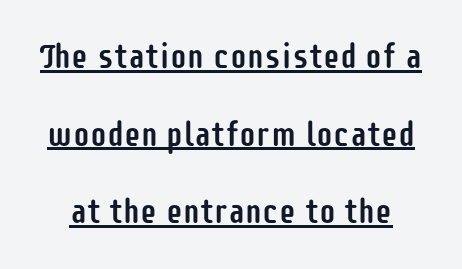
The image shows 34 px condensed sans-serif type, upright; set loose line spacing (2.28x), normal letter spacing, underlined; low stroke contrast and a large x-height.
